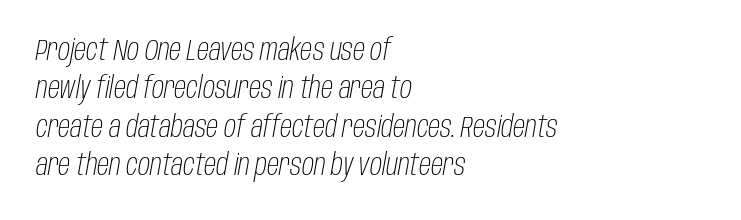
The image shows 30 px light, condensed type, italic (leaning right); set left-aligned, normal line spacing (1.28x), normal letter spacing, not underlined; low stroke contrast and a large x-height.
